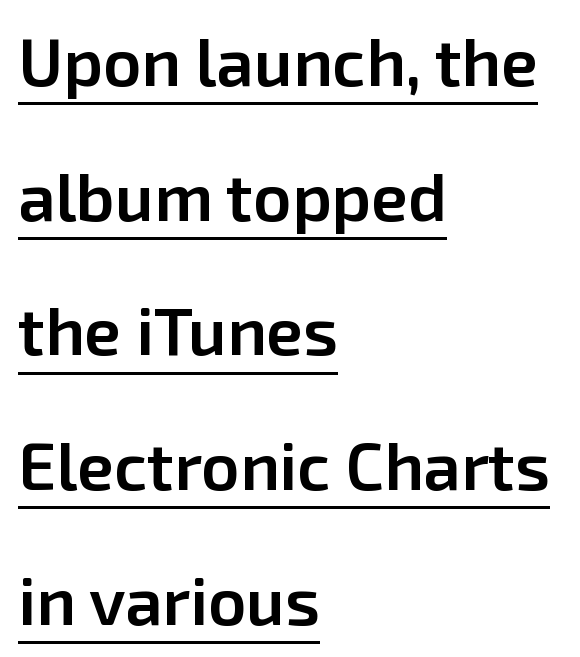
The type is set solid horizontally, with unmodified tracking. Layout note: lines flush left. Stroke terminals: plain, sans-serif. What's the leading like? Stretched, with rows far apart. Like a heading marked for emphasis, these lines bear an underscore.
